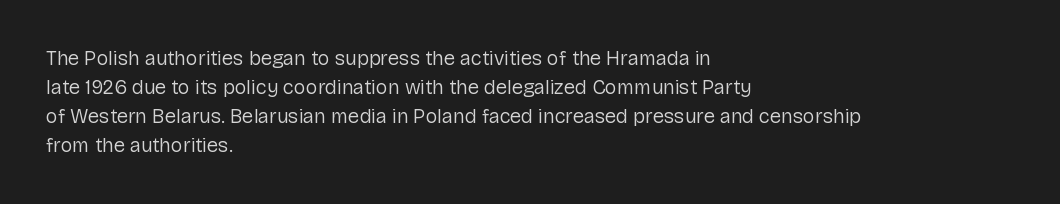
The image shows 20 px text type, upright; set left-aligned, normal line spacing (1.45x), normal letter spacing, not underlined.
